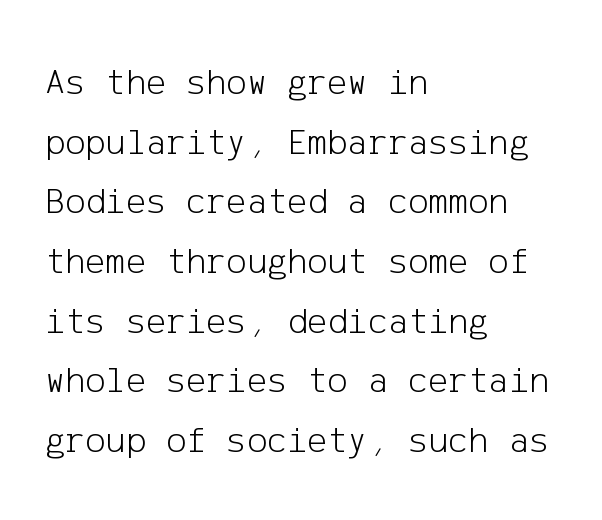
The image shows 38 px light sans-serif type, upright; set left-aligned, normal line spacing (1.57x), normal letter spacing, not underlined; low stroke contrast and a medium x-height.
